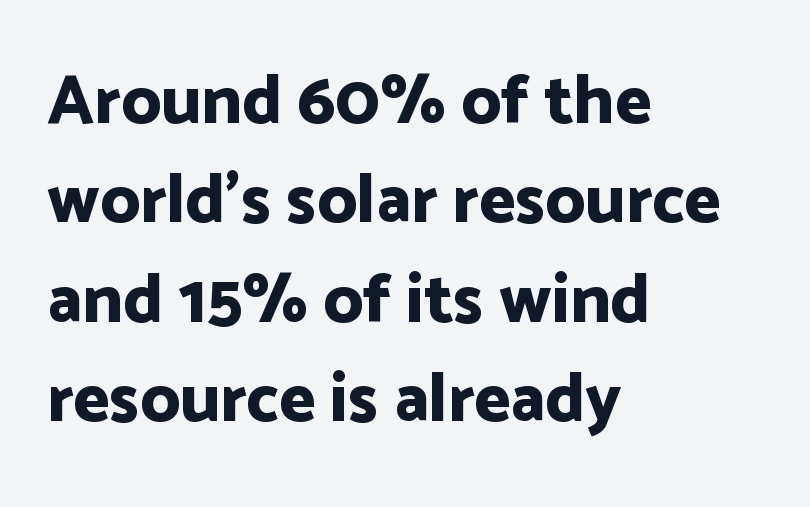
The image shows 69 px bold sans-serif type, upright; set left-aligned, normal line spacing (1.44x), normal letter spacing, not underlined; low stroke contrast and a medium x-height.
